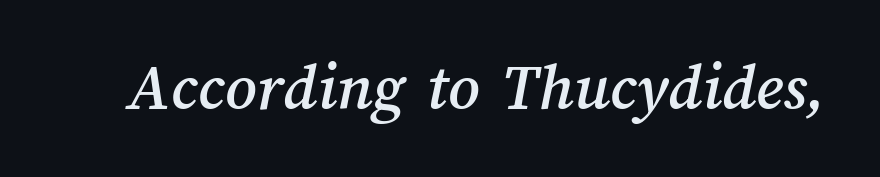
The image shows 68 px text type; set normal letter spacing, not underlined; medium stroke contrast and a medium x-height.
